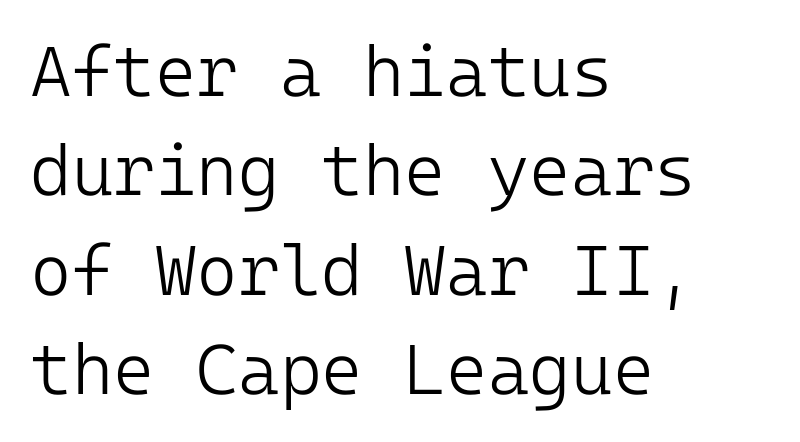
The image shows 71 px light sans-serif type, upright; set left-aligned, normal line spacing (1.4x), normal letter spacing, not underlined; low stroke contrast and a medium x-height.
